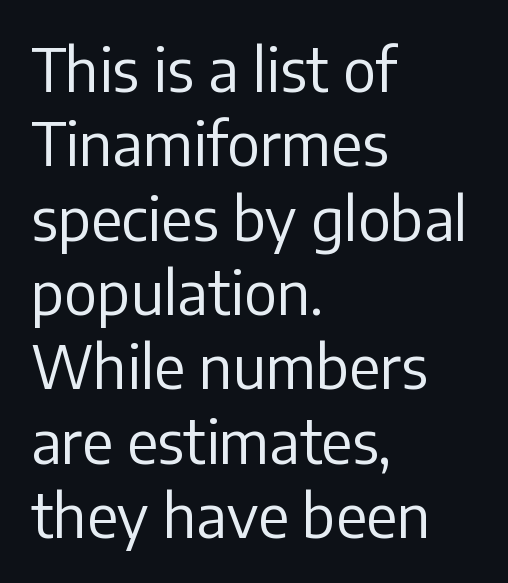
Q: Is the text bold? A: No.
Q: Is the text italic (slanted)? A: No, it is upright.
Q: Is the typeface a serif or a sans-serif typeface? A: Sans-serif.
Q: Is the text underlined? A: No.
Q: How is the paragraph aligned? A: Left-aligned.
Q: Is the spacing between letters normal or unusually wide? A: Normal.
Q: Is the spacing between lines tight, normal or loose? A: Normal.
Q: Width (condensed, normal, or wide)? A: Normal.
Q: Stroke contrast? A: Low.
Q: x-height? A: Medium.
Q: Monospaced? A: No.
